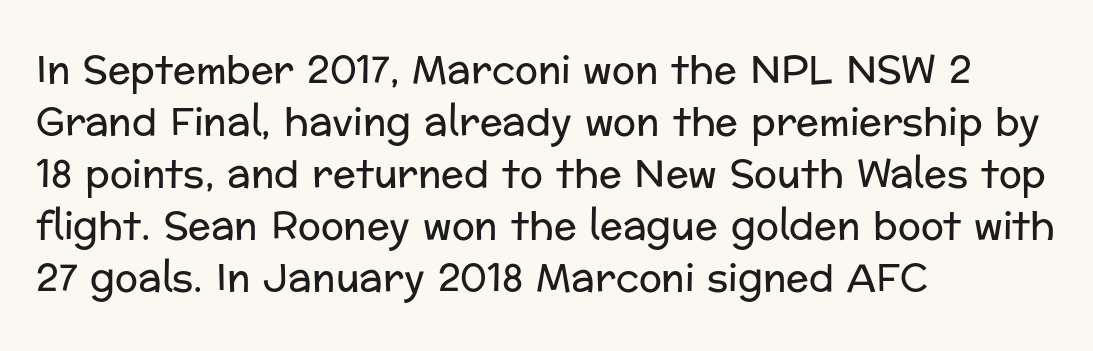
The image shows 38 px regular-weight sans-serif type, upright; set left-aligned, normal line spacing (1.37x), normal letter spacing, not underlined; low stroke contrast and a medium x-height.
